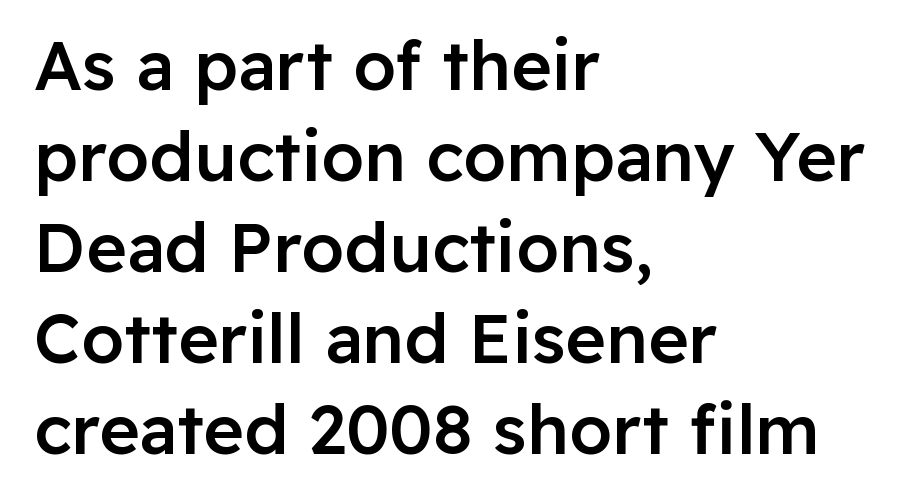
Q: Is the text bold? A: Semi-bold.
Q: Is the text italic (slanted)? A: No, it is upright.
Q: Is the typeface a serif or a sans-serif typeface? A: Sans-serif.
Q: Is the text underlined? A: No.
Q: How is the paragraph aligned? A: Left-aligned.
Q: Is the spacing between letters normal or unusually wide? A: Normal.
Q: Is the spacing between lines tight, normal or loose? A: Normal.
Q: Width (condensed, normal, or wide)? A: Normal.
Q: Stroke contrast? A: Low.
Q: x-height? A: Medium.
Q: Monospaced? A: No.
